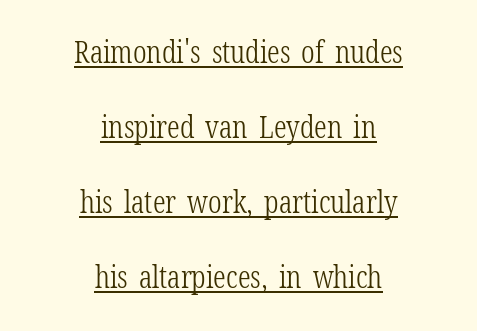
{"serif": "yes", "italic": "no", "bold": "no", "weight": "light", "width": "condensed", "stroke_contrast": "low", "x_height": "medium", "monospaced": "no", "underline": "yes", "align": "center", "line_spacing": "loose", "line_spacing_ratio": 2.42, "letter_spacing": "normal", "letter_spacing_em": 0.0, "glyph_px": 31}
